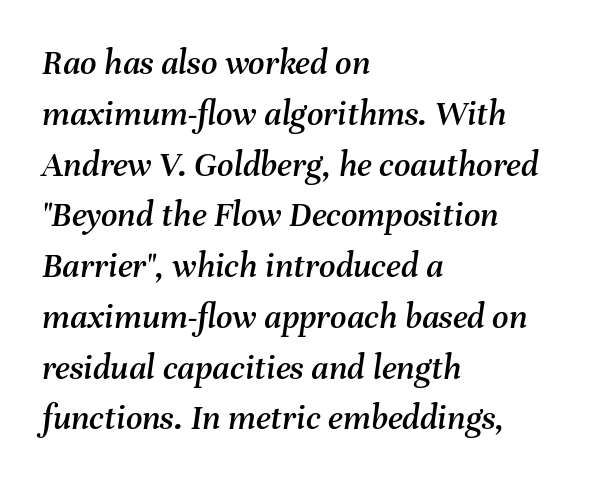
Q: Is the text italic (slanted)? A: Yes, it leans right by about 8 degrees.
Q: Is the text underlined? A: No.
Q: How is the paragraph aligned? A: Left-aligned.
Q: Is the spacing between letters normal or unusually wide? A: Normal.
Q: Is the spacing between lines tight, normal or loose? A: Normal.
Q: Width (condensed, normal, or wide)? A: Normal.
Q: Stroke contrast? A: Medium.
Q: x-height? A: Medium.
Q: Monospaced? A: No.
